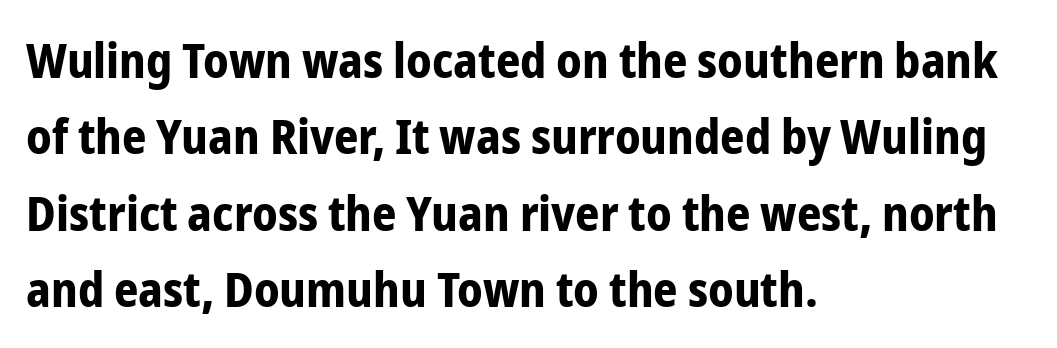
No feet cap the strokes, marking this as sans-serif type. The line-height multiplier appears to be the usual default. This rendering uses left alignment, leaving the right contour irregular. Think of a printed novel: that variable character pitch is what you see here. Letters rest on an invisible, unmarked baseline.
